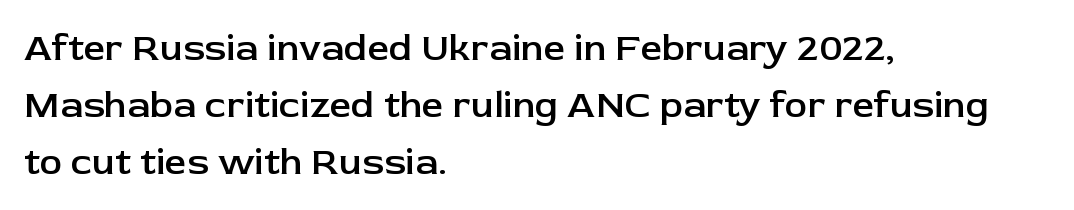
Q: Is the text bold? A: Semi-bold.
Q: Is the text italic (slanted)? A: No, it is upright.
Q: Is the typeface a serif or a sans-serif typeface? A: Sans-serif.
Q: Is the text underlined? A: No.
Q: How is the paragraph aligned? A: Left-aligned.
Q: Is the spacing between letters normal or unusually wide? A: Normal.
Q: Is the spacing between lines tight, normal or loose? A: Normal.
Q: Width (condensed, normal, or wide)? A: Normal.
Q: Stroke contrast? A: Low.
Q: x-height? A: Medium.
Q: Monospaced? A: No.
